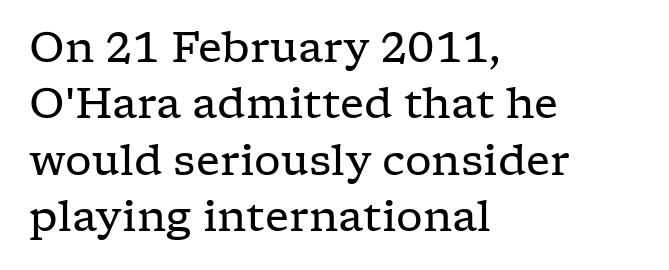
Q: Is the text bold? A: No.
Q: Is the text italic (slanted)? A: No, it is upright.
Q: Is the typeface a serif or a sans-serif typeface? A: Serif.
Q: Is the text underlined? A: No.
Q: How is the paragraph aligned? A: Left-aligned.
Q: Is the spacing between letters normal or unusually wide? A: Normal.
Q: Is the spacing between lines tight, normal or loose? A: Normal.
Q: Width (condensed, normal, or wide)? A: Wide.
Q: Stroke contrast? A: Low.
Q: x-height? A: Medium.
Q: Monospaced? A: No.
